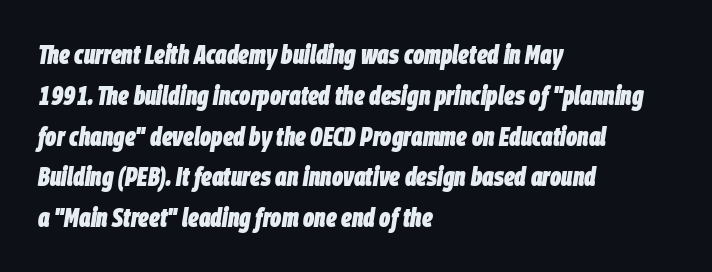
{"italic": "yes", "lean": "right", "slant_degrees": 9, "bold": "yes", "underline": "no", "align": "left", "line_spacing": "normal", "line_spacing_ratio": 1.57, "letter_spacing": "normal", "letter_spacing_em": 0.0, "glyph_px": 26}
